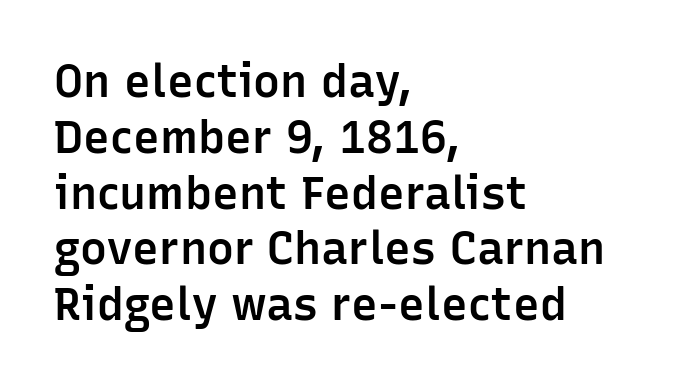
Q: Is the text bold? A: Semi-bold.
Q: Is the text italic (slanted)? A: No, it is upright.
Q: Is the typeface a serif or a sans-serif typeface? A: Sans-serif.
Q: Is the text underlined? A: No.
Q: How is the paragraph aligned? A: Left-aligned.
Q: Is the spacing between letters normal or unusually wide? A: Normal.
Q: Width (condensed, normal, or wide)? A: Normal.
Q: Stroke contrast? A: Low.
Q: x-height? A: Medium.
Q: Monospaced? A: No.
